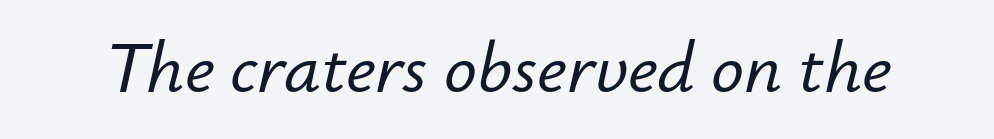
{"italic": "yes", "lean": "right", "slant_degrees": 12, "width": "normal", "stroke_contrast": "low", "x_height": "small", "monospaced": "no", "underline": "no", "letter_spacing": "normal", "letter_spacing_em": 0.0, "glyph_px": 73}
